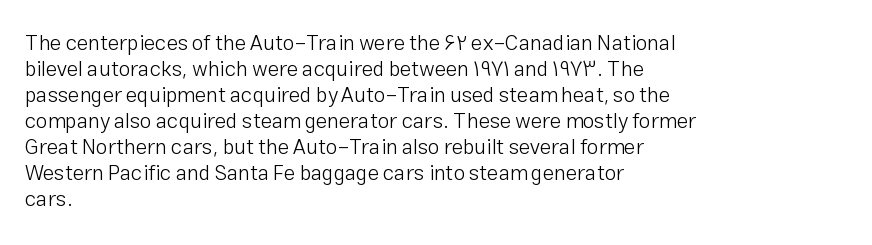
The image shows 21 px text type, upright; set left-aligned, line spacing 1.24x, normal letter spacing, not underlined.
